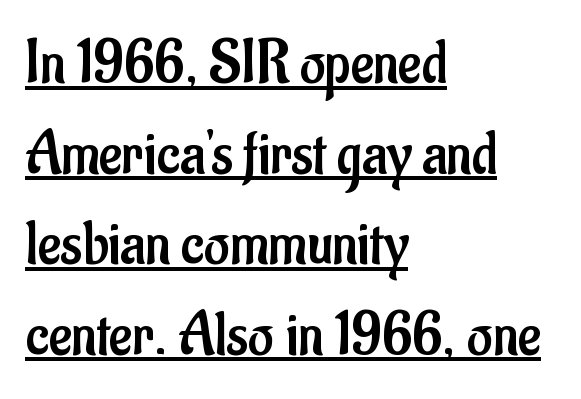
{"serif": "no", "italic": "no", "bold": "no", "weight": "regular", "width": "condensed", "stroke_contrast": "low", "x_height": "small", "monospaced": "no", "underline": "yes", "align": "left", "line_spacing": "normal", "line_spacing_ratio": 1.46, "letter_spacing": "normal", "letter_spacing_em": 0.0, "glyph_px": 62}
